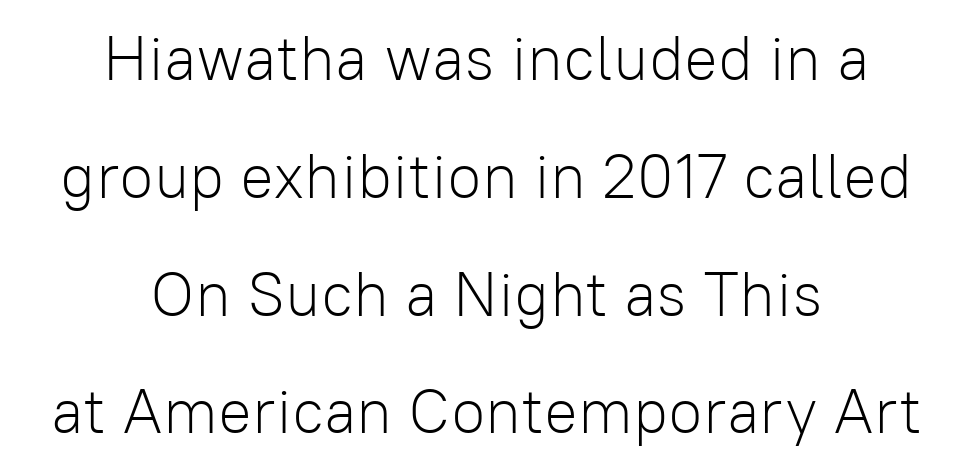
The image shows 63 px light sans-serif type, upright; set centered, line spacing 1.87x, normal letter spacing, not underlined; low stroke contrast and a medium x-height.
